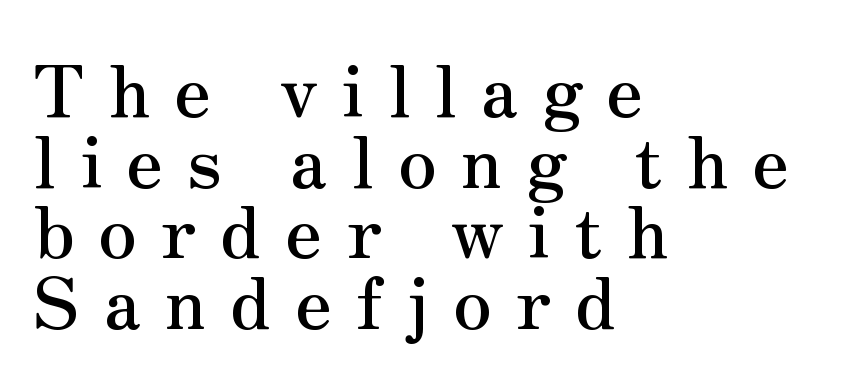
{"serif": "yes", "italic": "no", "width": "normal", "stroke_contrast": "medium", "x_height": "small", "monospaced": "no", "underline": "no", "align": "left", "line_spacing": "tight", "line_spacing_ratio": 0.98, "letter_spacing": "wide", "letter_spacing_em": 0.33, "glyph_px": 72}
